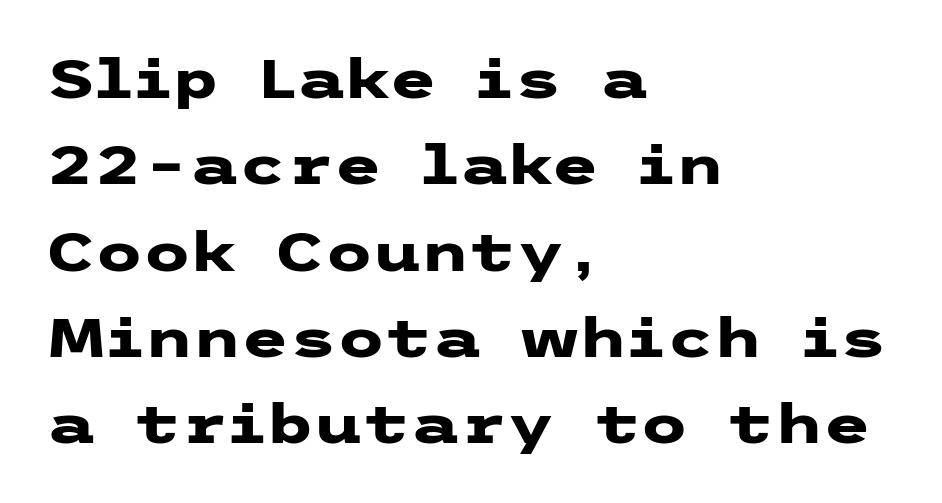
As a designer I'd log this as weight 700, bold. Leading: standard. Layout note: lines flush left. Compared with typical body copy, the letter spacing here is the same. It's the straight-up-and-down kind of type.
